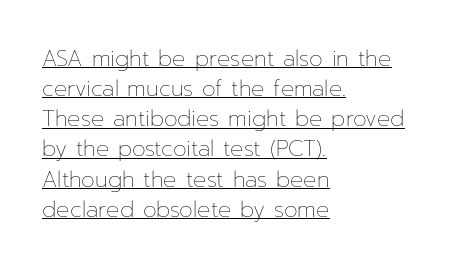
Stroke thickness stays within the range of a standard reading face or lighter. Words appear dense and cohesive because spacing is normal. Every word sits above its own underline. Normally led — the rows are evenly, conventionally spaced. The rendering anchors every line to the left-hand side.
